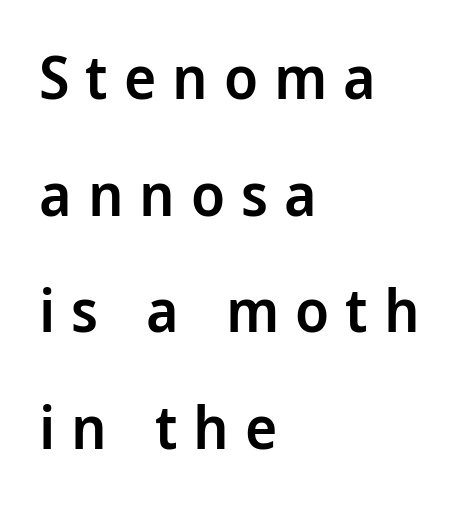
{"serif": "no", "italic": "no", "bold": "semi", "weight": "semibold", "width": "condensed", "stroke_contrast": "low", "x_height": "large", "monospaced": "no", "underline": "no", "align": "left", "line_spacing": "loose", "line_spacing_ratio": 1.91, "letter_spacing": "wide", "letter_spacing_em": 0.26, "glyph_px": 61}
